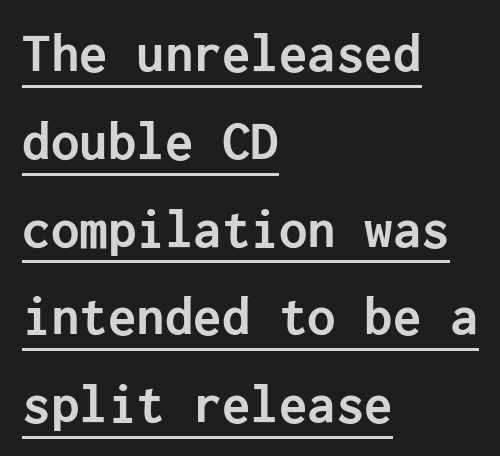
The image shows 57 px semibold sans-serif type, upright; set left-aligned, normal line spacing (1.54x), normal letter spacing, underlined; low stroke contrast and a medium x-height.
